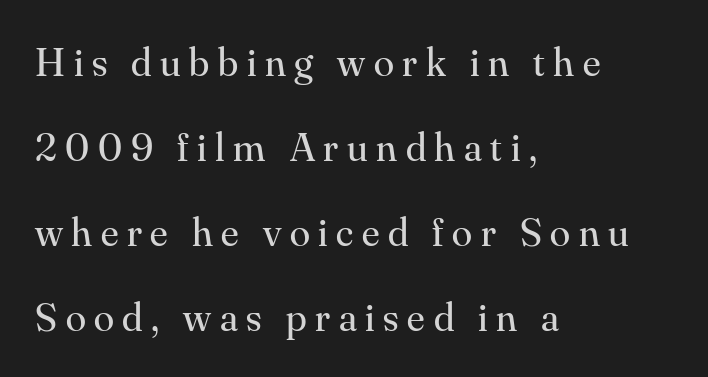
Q: Is the text bold? A: No.
Q: Is the text italic (slanted)? A: No, it is upright.
Q: Is the typeface a serif or a sans-serif typeface? A: Serif.
Q: Is the text underlined? A: No.
Q: How is the paragraph aligned? A: Left-aligned.
Q: Is the spacing between letters normal or unusually wide? A: Unusually wide.
Q: Is the spacing between lines tight, normal or loose? A: Loose.
Q: Width (condensed, normal, or wide)? A: Normal.
Q: Stroke contrast? A: Medium.
Q: x-height? A: Small.
Q: Monospaced? A: No.
